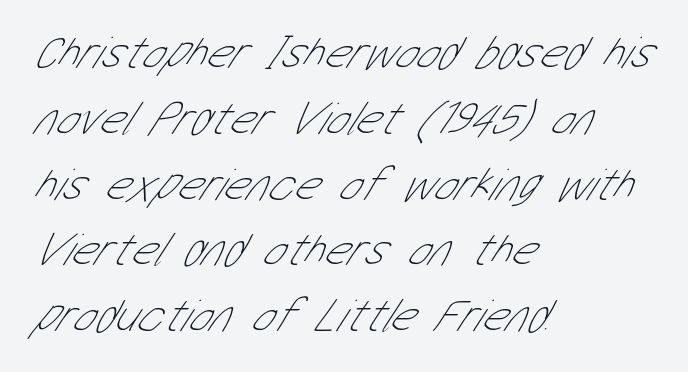
The image shows 47 px thin, condensed sans-serif type; set left-aligned, normal line spacing (1.4x), normal letter spacing, not underlined; low stroke contrast and a medium x-height.
